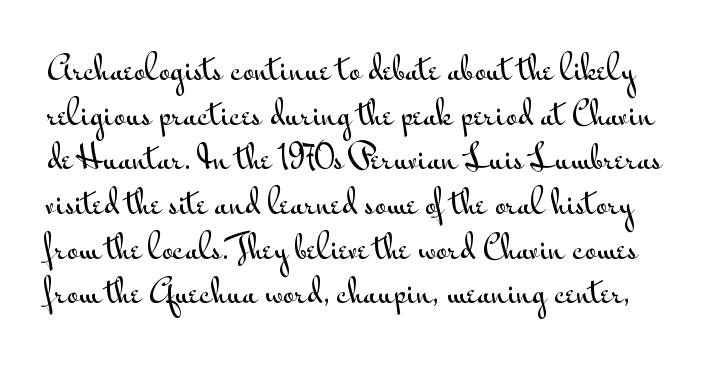
Q: Is the text italic (slanted)? A: Yes.
Q: Is the typeface a serif or a sans-serif typeface? A: Sans-serif.
Q: Is the text underlined? A: No.
Q: Is the spacing between letters normal or unusually wide? A: Normal.
Q: Is the spacing between lines tight, normal or loose? A: Normal.
Q: Width (condensed, normal, or wide)? A: Wide.
Q: Stroke contrast? A: Medium.
Q: x-height? A: Small.
Q: Monospaced? A: No.
